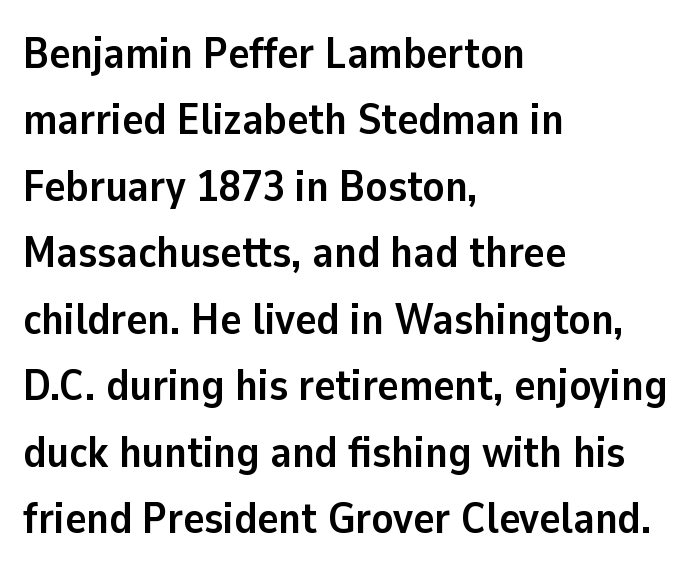
This is roman type, the default non-slanted kind. This block has exactly the height ordinary leading produces. Observe the absence of serifs on each vertical stroke in this sample. These lines are rendered in a variable-pitch font.
